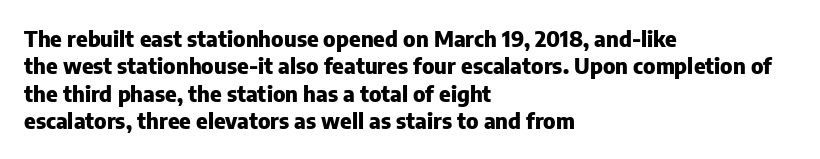
{"italic": "no", "bold": "yes", "underline": "no", "align": "left", "line_spacing": "normal", "line_spacing_ratio": 1.25, "letter_spacing": "normal", "letter_spacing_em": 0.0, "glyph_px": 22}
